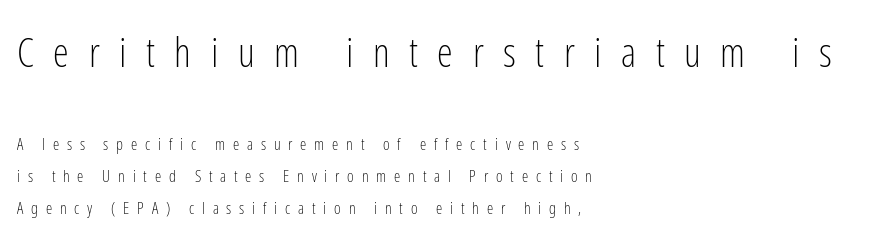
{"serif": "no", "italic": "no", "bold": "no", "weight": "light", "width": "condensed", "stroke_contrast": "low", "x_height": "medium", "monospaced": "no", "underline": "no", "align": "left", "line_spacing": "loose", "line_spacing_ratio": 2.02, "letter_spacing": "wide", "letter_spacing_em": 0.49, "larger_block": "first", "size_ratio": 2.5, "glyph_px": 40}
